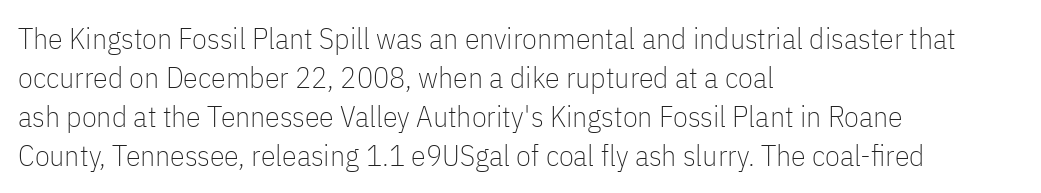
The image shows 30 px thin, condensed sans-serif type, upright; set left-aligned, normal line spacing (1.3x), normal letter spacing, not underlined; low stroke contrast and a medium x-height.
